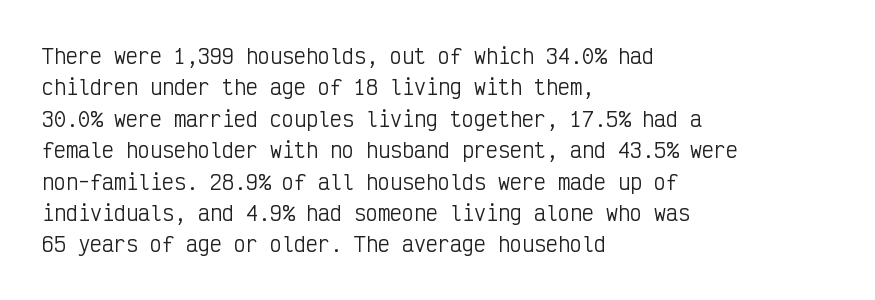
The image shows 20 px text type, upright; set left-aligned, normal line spacing (1.57x), normal letter spacing, not underlined.
